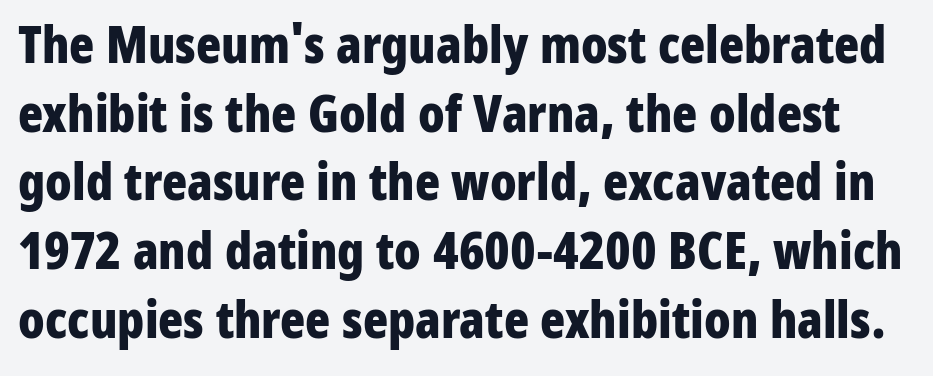
The image shows 52 px bold, condensed sans-serif type, upright; set normal line spacing (1.32x), normal letter spacing, not underlined; low stroke contrast and a medium x-height.
